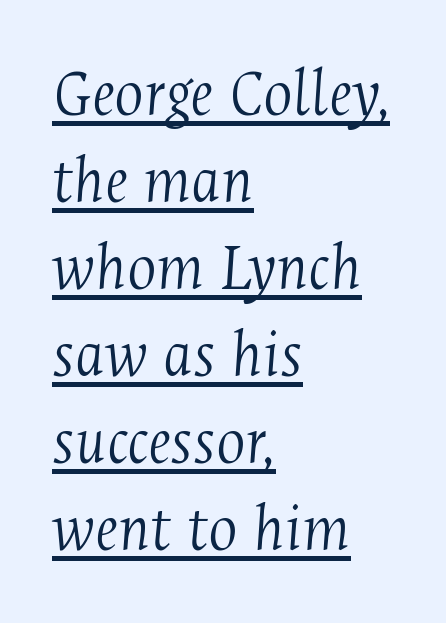
Q: Is the text bold? A: No.
Q: Is the text italic (slanted)? A: Yes, it leans right by about 4 degrees.
Q: Is the typeface a serif or a sans-serif typeface? A: Serif.
Q: Is the text underlined? A: Yes.
Q: How is the paragraph aligned? A: Left-aligned.
Q: Is the spacing between letters normal or unusually wide? A: Normal.
Q: Is the spacing between lines tight, normal or loose? A: Normal.
Q: Width (condensed, normal, or wide)? A: Condensed.
Q: Stroke contrast? A: Medium.
Q: x-height? A: Medium.
Q: Monospaced? A: No.
